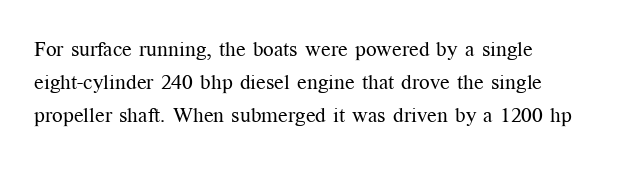
The image shows 21 px text type, upright; set left-aligned, normal line spacing (1.56x), normal letter spacing, not underlined.
